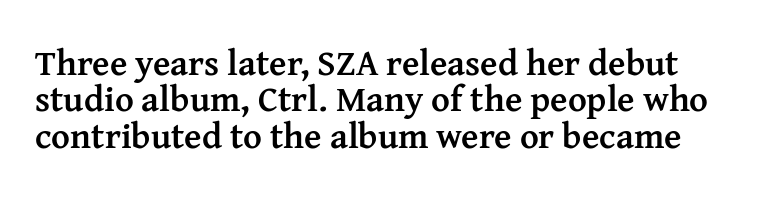
The image shows 36 px semibold serif type, upright; set tight line spacing (1.01x), normal letter spacing, not underlined; medium stroke contrast and a medium x-height.
